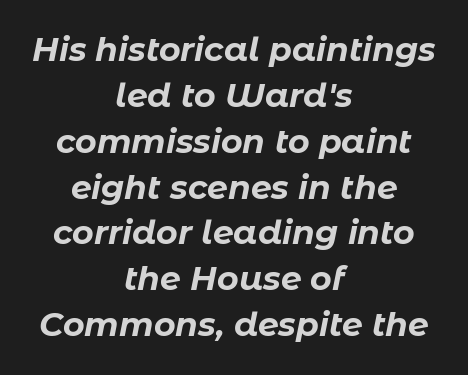
Does extra space separate the letters? No, they use regular spacing. Note the varied advance widths — an 'i' is clearly narrower than an 'm'. The string is rendered with underlining switched off. An italicized treatment has been applied to the whole sample.
